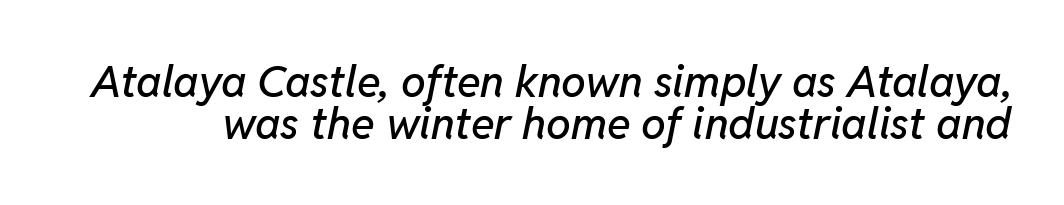
Descenders are the only things crossing below the line. The axis of the letterforms is tilted away from vertical. Do the characters align in a grid? No, the font is proportional. Compared with typical body copy, the letter spacing here is the same. The line-height multiplier appears low, near solid setting.
